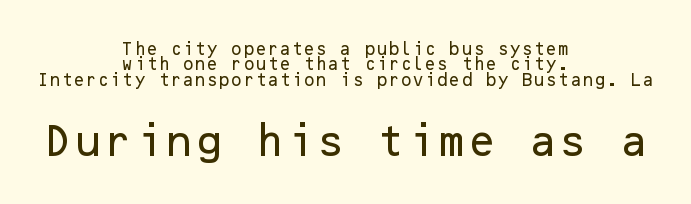
Q: Is the text italic (slanted)? A: No, it is upright.
Q: Is the typeface a serif or a sans-serif typeface? A: Sans-serif.
Q: Is the text underlined? A: No.
Q: How is the paragraph aligned? A: Centered.
Q: Is the spacing between letters normal or unusually wide? A: Normal.
Q: Is the spacing between lines tight, normal or loose? A: Tight.
Q: Which block of text is set in a larger size, the first (top) or the second (bottom)? A: The second (bottom) one.
Q: Width (condensed, normal, or wide)? A: Normal.
Q: Stroke contrast? A: Low.
Q: x-height? A: Medium.
